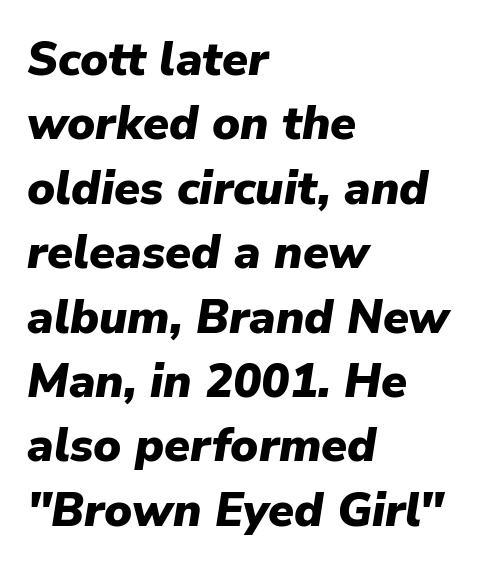
{"italic": "yes", "lean": "right", "slant_degrees": 9, "bold": "yes", "weight": "heavy", "width": "normal", "stroke_contrast": "low", "x_height": "medium", "monospaced": "no", "underline": "no", "align": "left", "line_spacing": "normal", "line_spacing_ratio": 1.37, "letter_spacing": "normal", "letter_spacing_em": 0.0, "glyph_px": 47}
